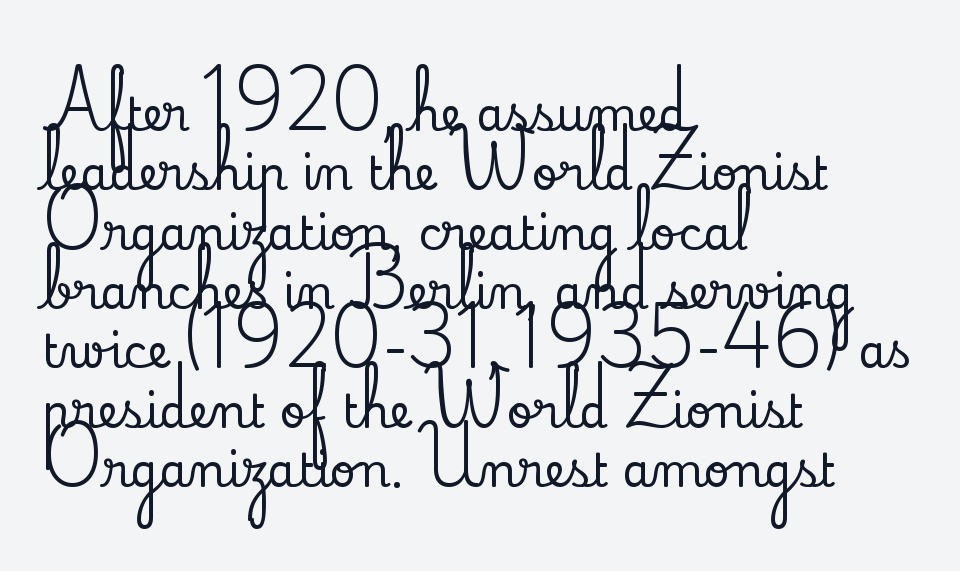
Honestly, the letter spacing is just normal — you wouldn't notice it. The ragged edge is on the right, which tells us the setting is flush left. Unmarked baselines from the first word to the last. Check where the strokes stop: tiny serifs finish them off. Is there much room between lines? A standard amount, neither cramped nor airy.
